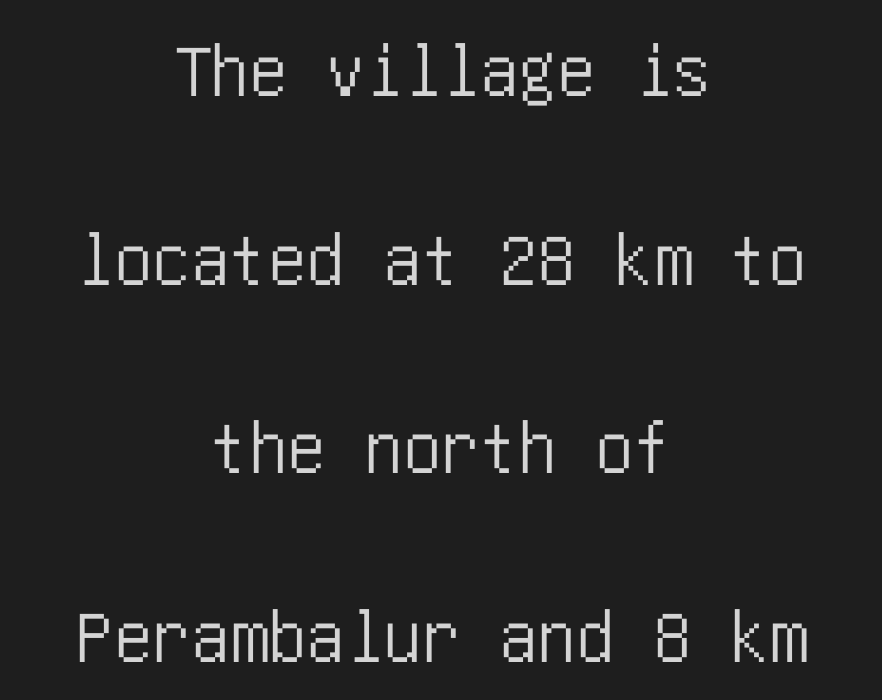
The image shows 77 px condensed sans-serif type, upright; set centered, loose line spacing (2.45x), normal letter spacing, not underlined; low stroke contrast and a large x-height.
